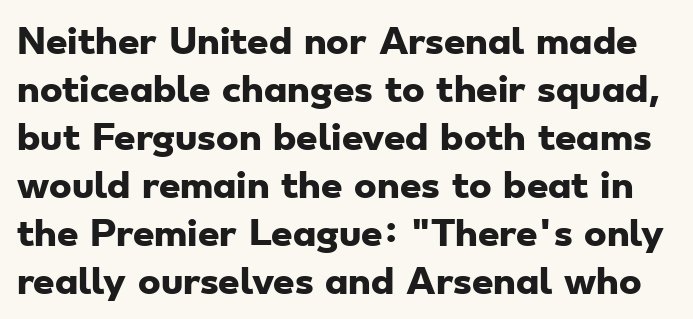
Q: Is the text bold? A: Yes.
Q: Is the typeface a serif or a sans-serif typeface? A: Sans-serif.
Q: Is the text underlined? A: No.
Q: Is the spacing between letters normal or unusually wide? A: Normal.
Q: Is the spacing between lines tight, normal or loose? A: Normal.
Q: Width (condensed, normal, or wide)? A: Wide.
Q: Stroke contrast? A: Low.
Q: x-height? A: Small.
Q: Monospaced? A: No.
